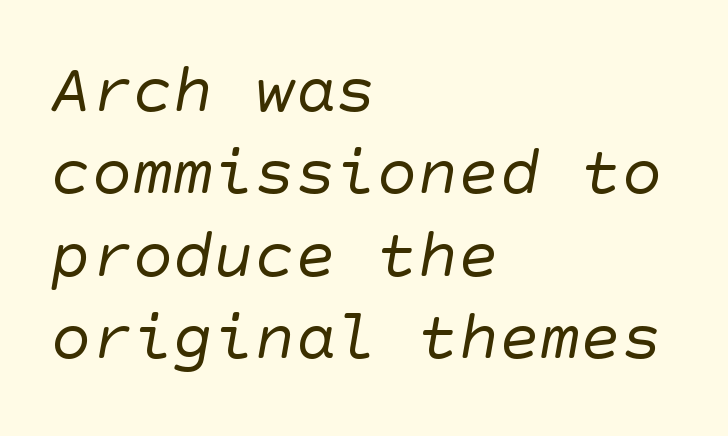
Q: Is the text bold? A: No.
Q: Is the typeface a serif or a sans-serif typeface? A: Sans-serif.
Q: Is the text underlined? A: No.
Q: How is the paragraph aligned? A: Left-aligned.
Q: Is the spacing between letters normal or unusually wide? A: Normal.
Q: Width (condensed, normal, or wide)? A: Normal.
Q: Stroke contrast? A: Low.
Q: x-height? A: Large.
